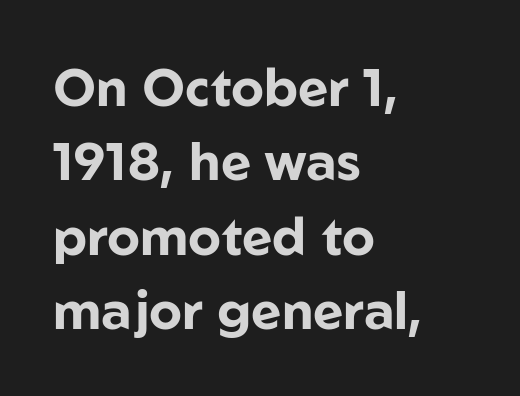
Q: Is the text bold? A: Yes.
Q: Is the text italic (slanted)? A: No, it is upright.
Q: Is the typeface a serif or a sans-serif typeface? A: Sans-serif.
Q: Is the text underlined? A: No.
Q: How is the paragraph aligned? A: Left-aligned.
Q: Is the spacing between letters normal or unusually wide? A: Normal.
Q: Is the spacing between lines tight, normal or loose? A: Normal.
Q: Width (condensed, normal, or wide)? A: Normal.
Q: Stroke contrast? A: Low.
Q: x-height? A: Medium.
Q: Monospaced? A: No.
